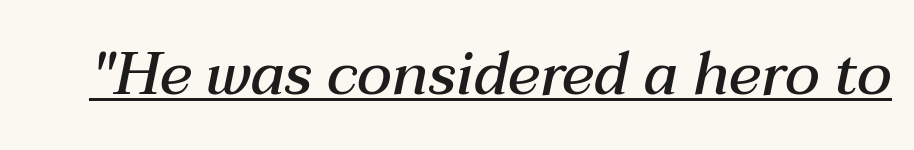
{"italic": "yes", "lean": "right", "slant_degrees": 12, "bold": "semi", "weight": "semibold", "width": "normal", "stroke_contrast": "medium", "x_height": "medium", "monospaced": "no", "underline": "yes", "letter_spacing": "normal", "letter_spacing_em": 0.0, "glyph_px": 60}
